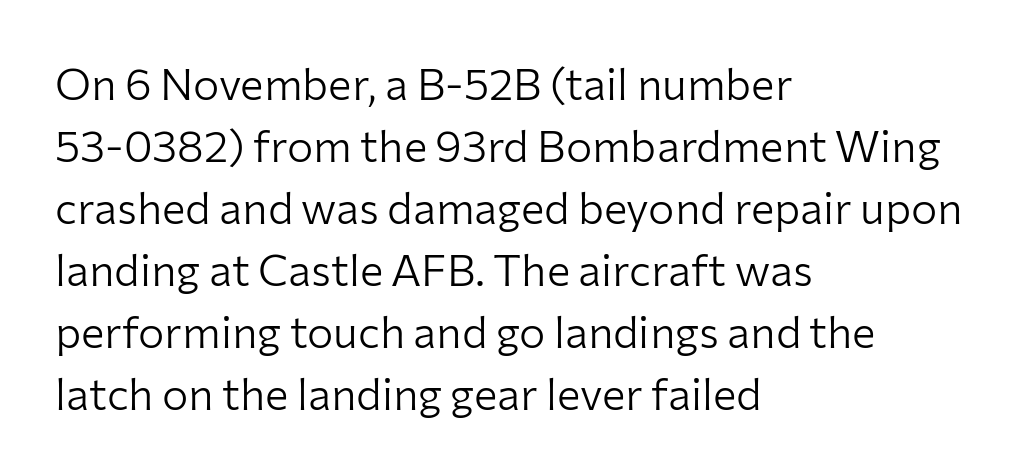
{"serif": "no", "italic": "no", "bold": "no", "weight": "light", "width": "normal", "stroke_contrast": "low", "x_height": "medium", "monospaced": "no", "underline": "no", "align": "left", "line_spacing": "normal", "line_spacing_ratio": 1.41, "letter_spacing": "normal", "letter_spacing_em": 0.0, "glyph_px": 44}
